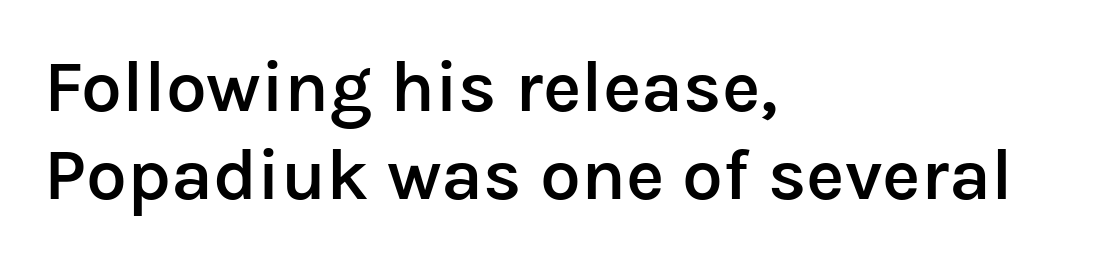
The image shows 73 px semibold sans-serif type, upright; set left-aligned, line spacing 1.2x, normal letter spacing, not underlined; low stroke contrast and a medium x-height.
